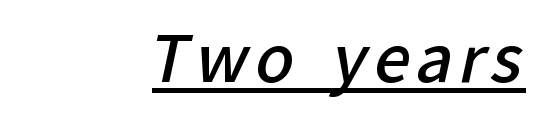
Q: Is the text bold? A: Semi-bold.
Q: Is the typeface a serif or a sans-serif typeface? A: Sans-serif.
Q: Is the text underlined? A: Yes.
Q: How is the paragraph aligned? A: Right-aligned.
Q: Width (condensed, normal, or wide)? A: Normal.
Q: Stroke contrast? A: Low.
Q: x-height? A: Medium.
Q: Monospaced? A: No.
